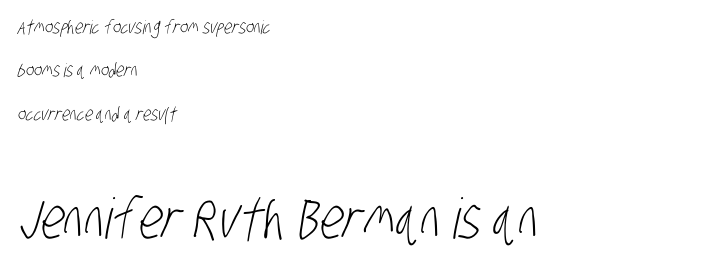
The image shows 56 px light, condensed sans-serif type; set left-aligned, loose line spacing (2.28x), normal letter spacing, not underlined; the second (bottom) block is 2.95x larger; low stroke contrast and a large x-height.
